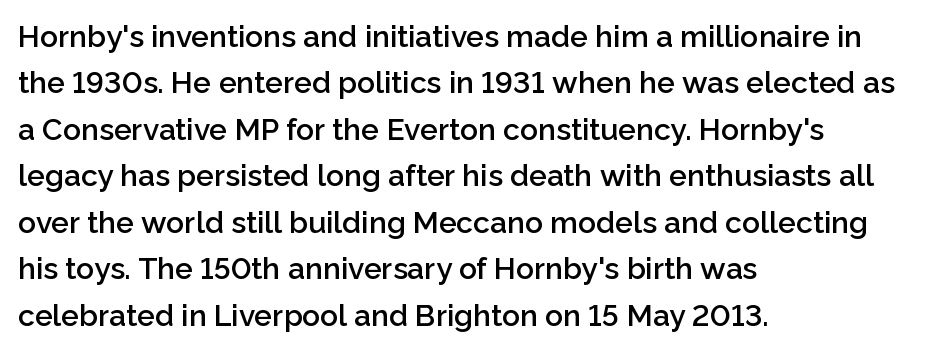
Nothing unusual about the tracking: characters are spaced as the font intends. Type without underlining. Horizontal alignment here is leftward, the default for most running prose. Serif or sans? Sans — the stroke terminals are bare.
